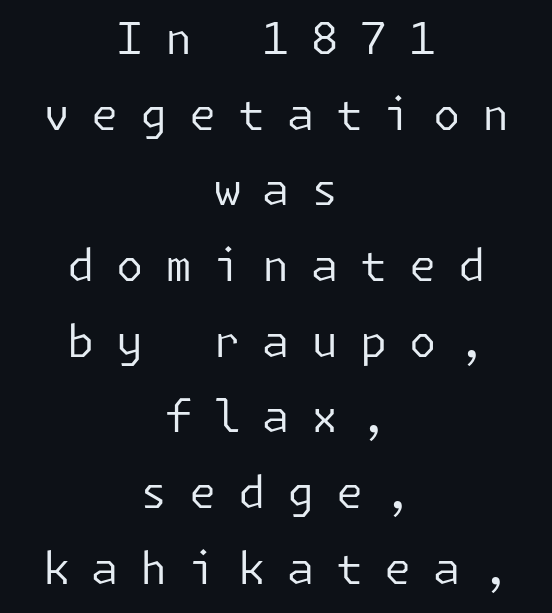
Every row of glyphs is offset so its center matches the block's center. The string is rendered with underlining switched off. The lettering holds an erect, upright posture throughout. You can tell from the bare stems that sans-serif type was used. The strokes are not fattened; the text isn't bold.
